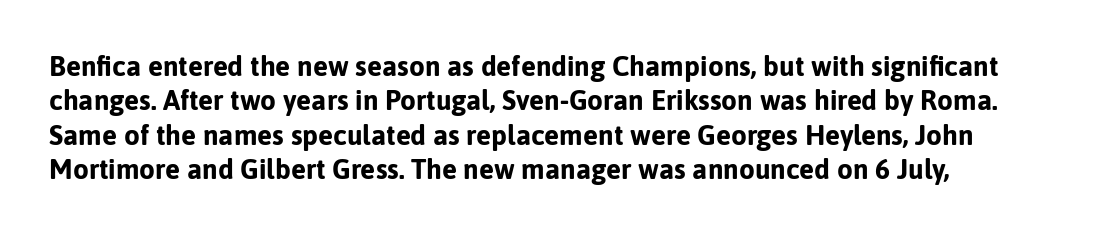
This sample uses a sans-serif face. Designer's note — italics off, roman on. Nothing unusual about the tracking: characters are spaced as the font intends. The space directly below the letters is spotless.
